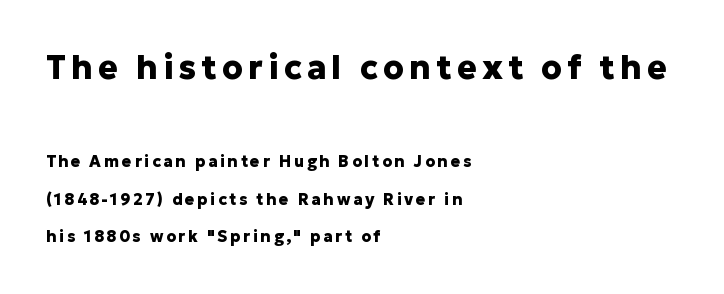
{"serif": "no", "italic": "no", "bold": "yes", "weight": "heavy", "width": "normal", "stroke_contrast": "low", "x_height": "medium", "monospaced": "no", "underline": "no", "align": "left", "line_spacing": "loose", "line_spacing_ratio": 2.37, "larger_block": "first", "size_ratio": 2.06, "glyph_px": 33}
